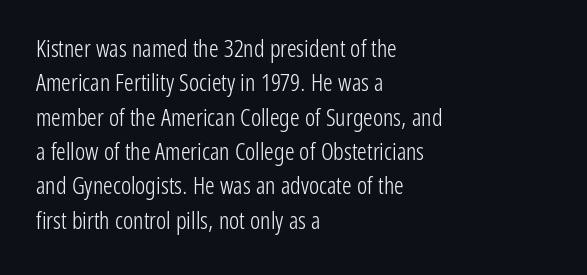
{"italic": "no", "bold": "no", "underline": "no", "align": "left", "line_spacing": "normal", "line_spacing_ratio": 1.43, "letter_spacing": "normal", "letter_spacing_em": 0.0, "glyph_px": 24}
